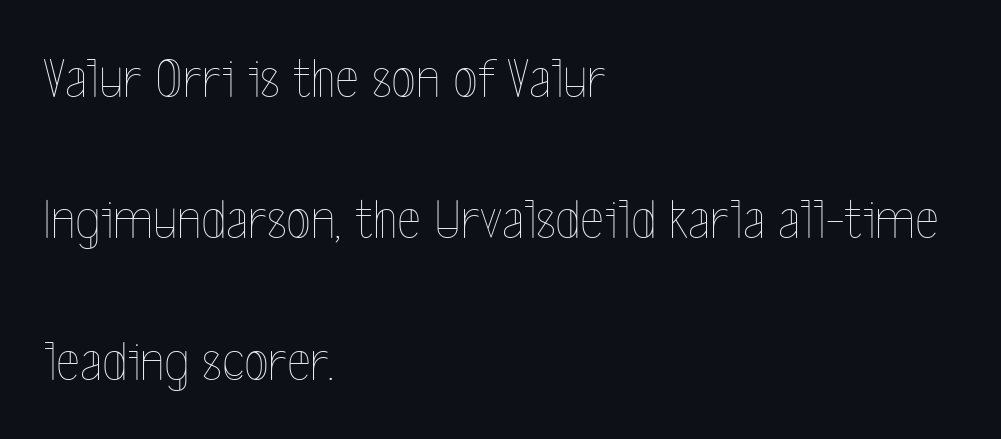
Q: Is the text bold? A: No.
Q: Is the text italic (slanted)? A: No, it is upright.
Q: Is the text underlined? A: No.
Q: How is the paragraph aligned? A: Left-aligned.
Q: Is the spacing between letters normal or unusually wide? A: Normal.
Q: Is the spacing between lines tight, normal or loose? A: Loose.
Q: Width (condensed, normal, or wide)? A: Condensed.
Q: x-height? A: Medium.
Q: Monospaced? A: No.
